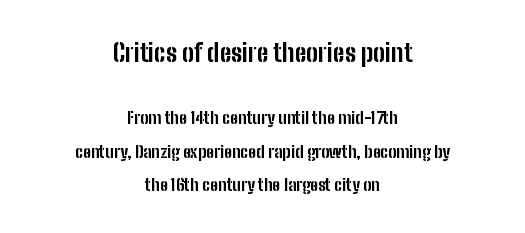
The image shows 25 px bold type, upright; set centered, loose line spacing (1.99x), normal letter spacing, not underlined; the first (top) block is 1.47x larger.
